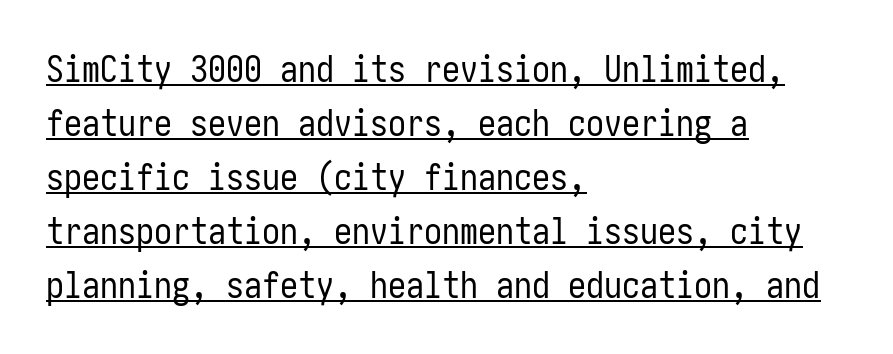
The image shows 36 px regular-weight, condensed sans-serif type, upright; set left-aligned, normal line spacing (1.5x), normal letter spacing, underlined; low stroke contrast and a medium x-height.
